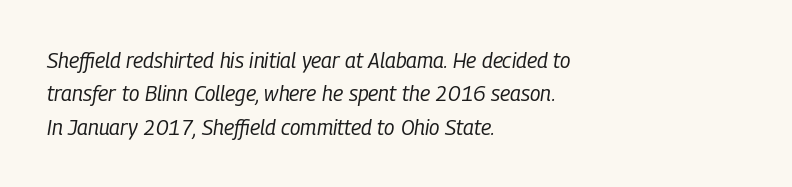
Anything drawn beneath the words? Only blank space. A typesetter would mark this as italic. In terms of letterspacing, this is plain default setting. These lines are set flush left with a ragged right edge.
